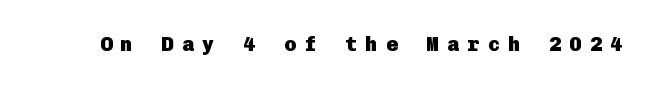
The image shows 20 px bold type, upright; set unusually wide letter spacing (+0.42 em), not underlined.
